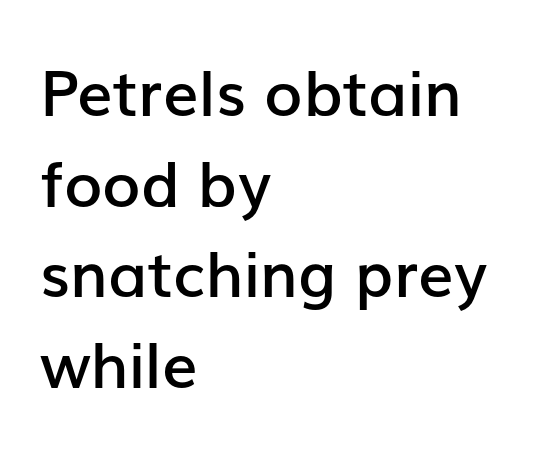
{"serif": "no", "italic": "no", "bold": "semi", "weight": "semibold", "width": "normal", "stroke_contrast": "low", "x_height": "medium", "monospaced": "no", "underline": "no", "align": "left", "line_spacing": "normal", "line_spacing_ratio": 1.44, "letter_spacing": "normal", "letter_spacing_em": 0.0, "glyph_px": 63}
